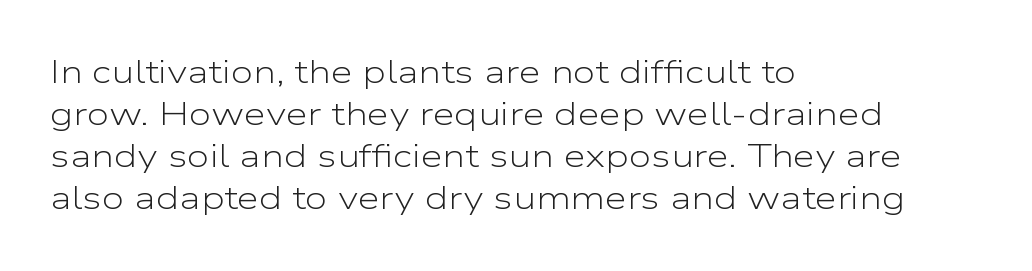
Q: Is the text bold? A: No.
Q: Is the text italic (slanted)? A: No, it is upright.
Q: Is the typeface a serif or a sans-serif typeface? A: Sans-serif.
Q: Is the text underlined? A: No.
Q: How is the paragraph aligned? A: Left-aligned.
Q: Is the spacing between letters normal or unusually wide? A: Normal.
Q: Is the spacing between lines tight, normal or loose? A: Normal.
Q: Width (condensed, normal, or wide)? A: Wide.
Q: Stroke contrast? A: Low.
Q: x-height? A: Medium.
Q: Monospaced? A: No.
